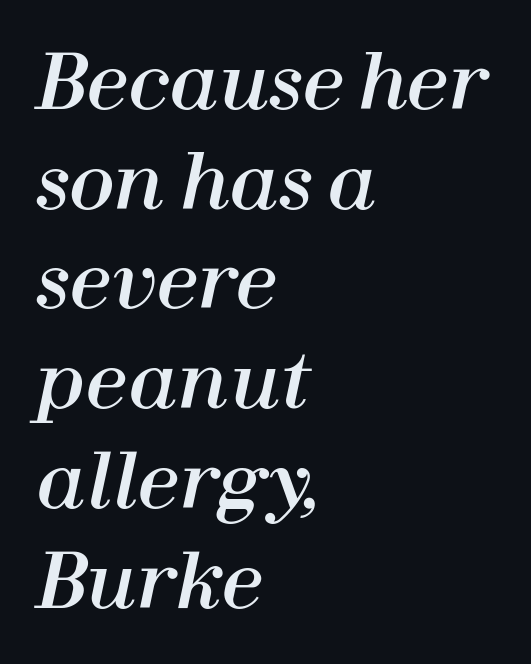
The image shows 75 px text type, italic (leaning right); set left-aligned, normal line spacing (1.33x), normal letter spacing, not underlined; high stroke contrast and a medium x-height.
